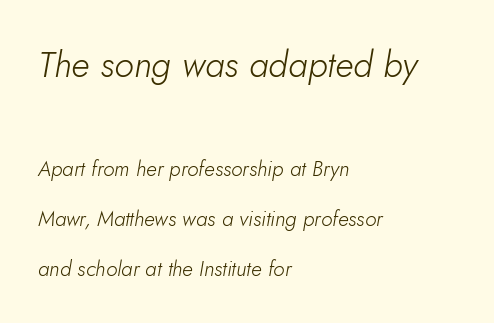
The image shows 36 px light type, italic (leaning right); set left-aligned, loose line spacing (2.39x), normal letter spacing, not underlined; the first (top) block is 1.71x larger; low stroke contrast and a small x-height.
